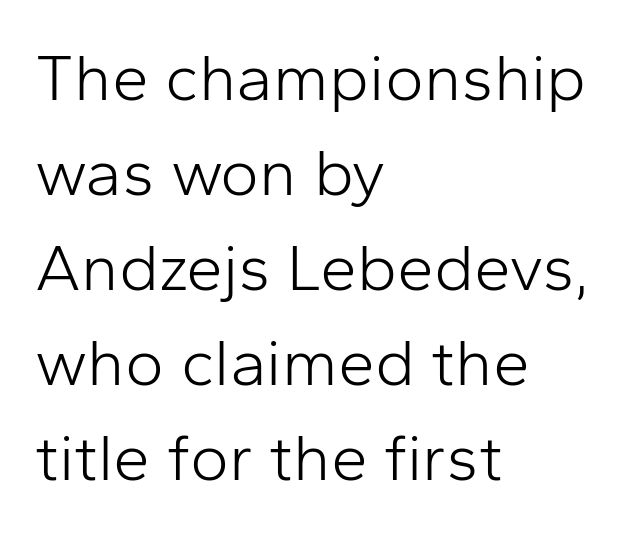
Q: Is the text bold? A: No.
Q: Is the text italic (slanted)? A: No, it is upright.
Q: Is the typeface a serif or a sans-serif typeface? A: Sans-serif.
Q: Is the text underlined? A: No.
Q: How is the paragraph aligned? A: Left-aligned.
Q: Is the spacing between letters normal or unusually wide? A: Normal.
Q: Is the spacing between lines tight, normal or loose? A: Normal.
Q: Width (condensed, normal, or wide)? A: Normal.
Q: Stroke contrast? A: Low.
Q: x-height? A: Medium.
Q: Monospaced? A: No.
